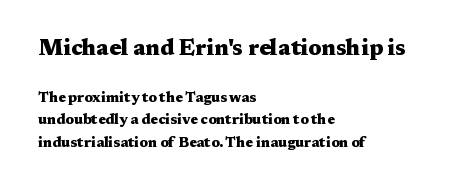
The image shows 22 px bold type, upright; set left-aligned, normal line spacing (1.6x), normal letter spacing, not underlined; the first (top) block is 1.57x larger.
